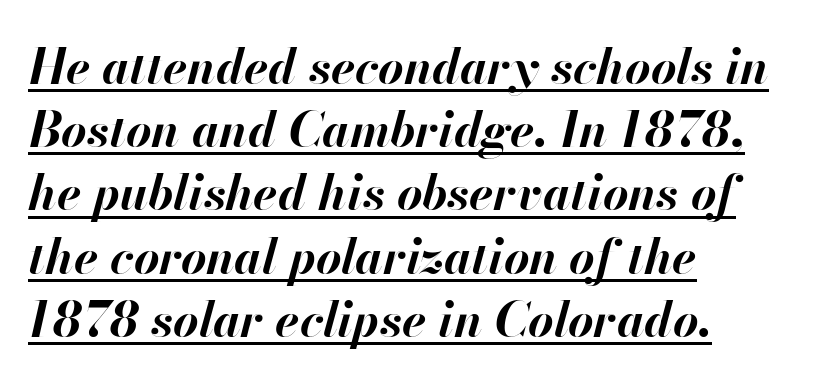
Q: Is the text bold? A: Yes.
Q: Is the text italic (slanted)? A: Yes, it leans right by about 13 degrees.
Q: Is the text underlined? A: Yes.
Q: How is the paragraph aligned? A: Left-aligned.
Q: Is the spacing between letters normal or unusually wide? A: Normal.
Q: Is the spacing between lines tight, normal or loose? A: Normal.
Q: Width (condensed, normal, or wide)? A: Normal.
Q: Stroke contrast? A: High.
Q: x-height? A: Small.
Q: Monospaced? A: No.
